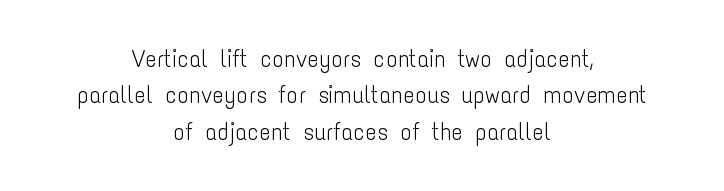
{"italic": "no", "bold": "no", "underline": "no", "align": "center", "line_spacing": "normal", "line_spacing_ratio": 1.52, "letter_spacing": "normal", "letter_spacing_em": 0.0, "glyph_px": 24}
